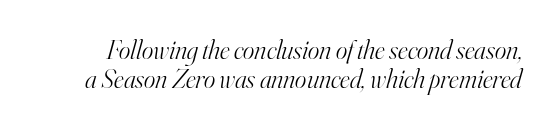
The image shows 27 px text type, italic (leaning right); set tight line spacing (1.09x), normal letter spacing, not underlined.
